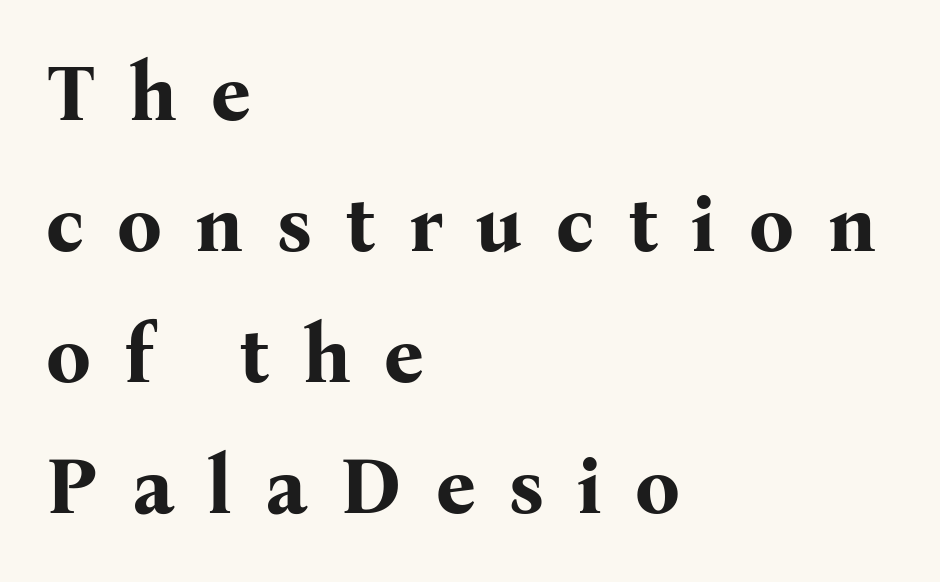
{"serif": "yes", "italic": "no", "bold": "yes", "weight": "bold", "width": "normal", "stroke_contrast": "medium", "x_height": "medium", "monospaced": "no", "underline": "no", "align": "left", "line_spacing": "normal", "line_spacing_ratio": 1.66, "letter_spacing": "wide", "letter_spacing_em": 0.42, "glyph_px": 79}
